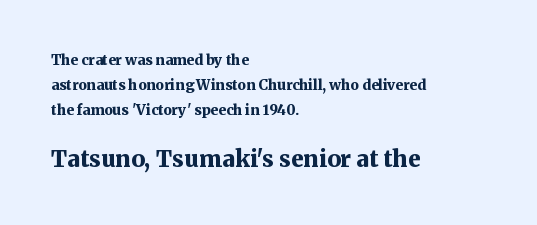
Anything drawn beneath the words? Only blank space. The setting favours the left margin, as ordinary paragraphs usually do. The line texture is even and compact thanks to regular tracking. Note: smaller setting up top, larger setting below.
